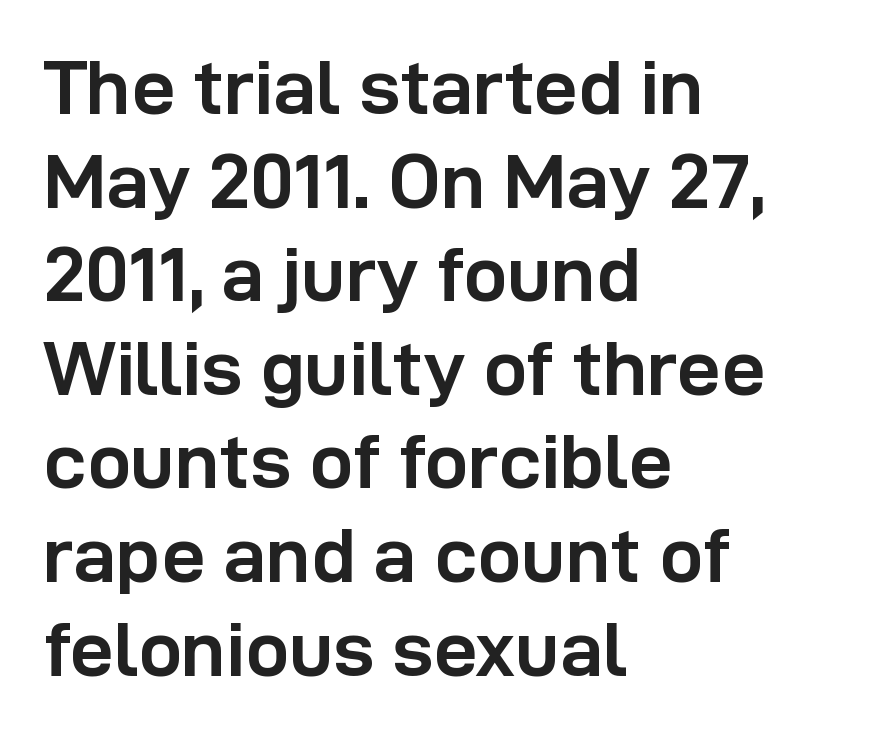
Quick note: underline off. Does the type have serifs? No, each stem ends abruptly. Compared with typical body copy, the letter spacing here is the same. Line beginnings align vertically; line endings do not. The axis of the letterforms is exactly vertical. Does the weight exceed regular? Yes, all the way to bold.
